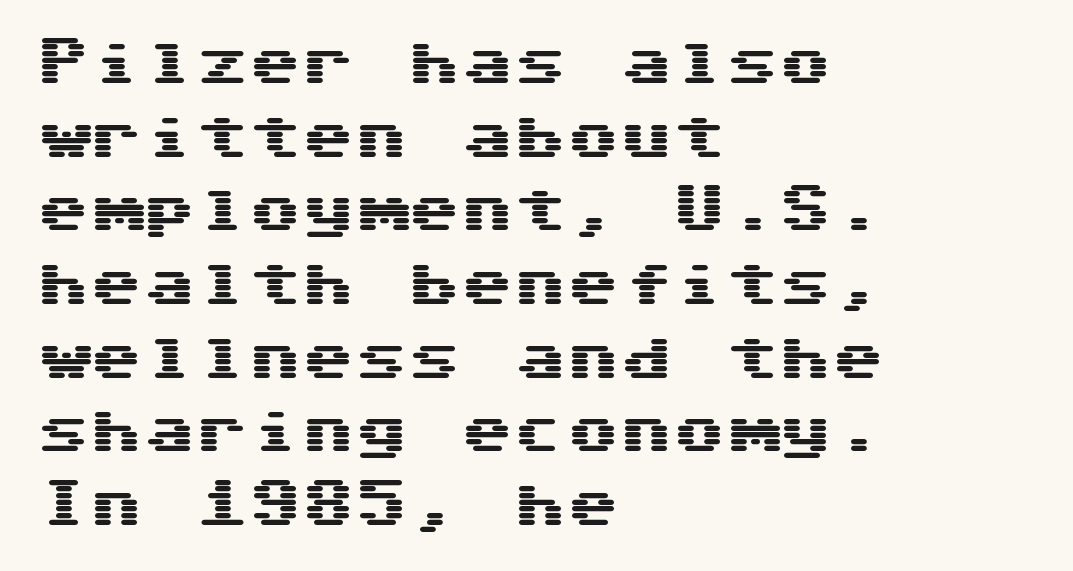
{"serif": "no", "italic": "no", "width": "wide", "stroke_contrast": "medium", "x_height": "medium", "underline": "no", "align": "left", "line_spacing": "normal", "line_spacing_ratio": 1.39, "letter_spacing": "normal", "letter_spacing_em": 0.0, "glyph_px": 53}
